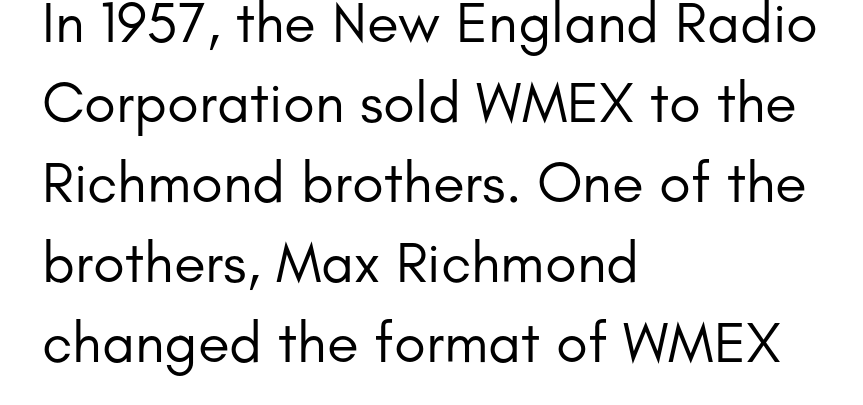
The image shows 58 px regular-weight sans-serif type, upright; set left-aligned, normal line spacing (1.38x), normal letter spacing, not underlined; low stroke contrast and a small x-height.
